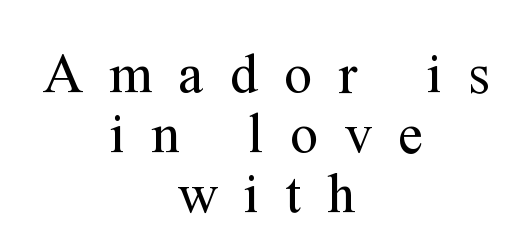
Q: Is the text bold? A: No.
Q: Is the text italic (slanted)? A: No, it is upright.
Q: Is the typeface a serif or a sans-serif typeface? A: Serif.
Q: Is the text underlined? A: No.
Q: How is the paragraph aligned? A: Centered.
Q: Is the spacing between letters normal or unusually wide? A: Unusually wide.
Q: Is the spacing between lines tight, normal or loose? A: Tight.
Q: Width (condensed, normal, or wide)? A: Normal.
Q: Stroke contrast? A: Medium.
Q: x-height? A: Medium.
Q: Monospaced? A: No.
